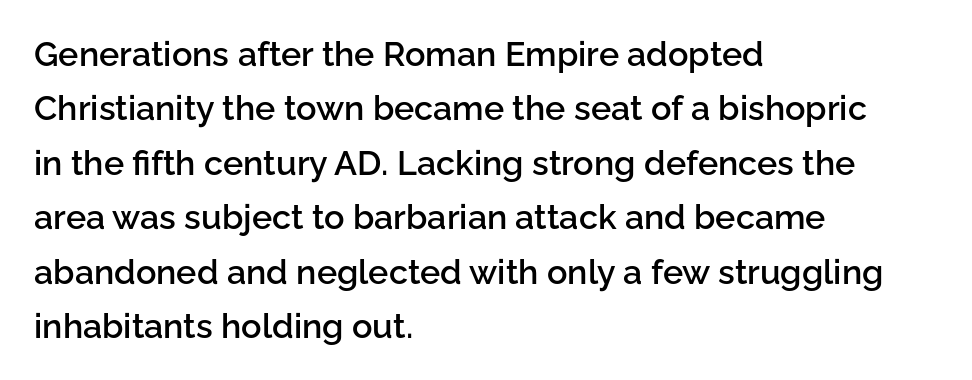
Do the letters lean? They stand straight. The space beneath each line is pristine and unruled. Vertically, the passage feels balanced, rows spaced as you'd expect. These lines are rendered in a variable-pitch font. The typeface chosen for these lines omits serifs.
